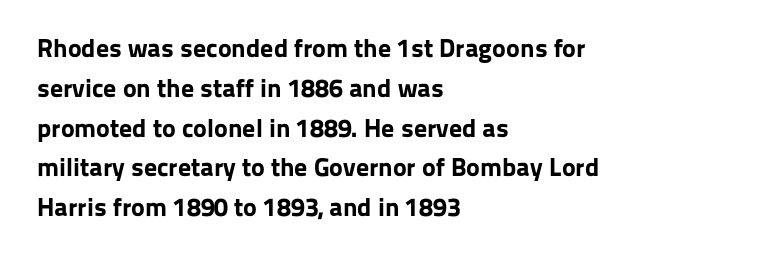
{"italic": "no", "bold": "yes", "underline": "no", "align": "left", "line_spacing": "normal", "line_spacing_ratio": 1.53, "letter_spacing": "normal", "letter_spacing_em": 0.0, "glyph_px": 26}
